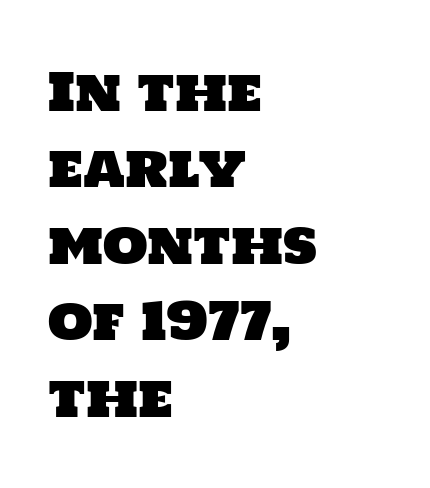
The image shows 52 px sans-serif type; set left-aligned, normal line spacing (1.47x), normal letter spacing, not underlined; low stroke contrast and a large x-height.
